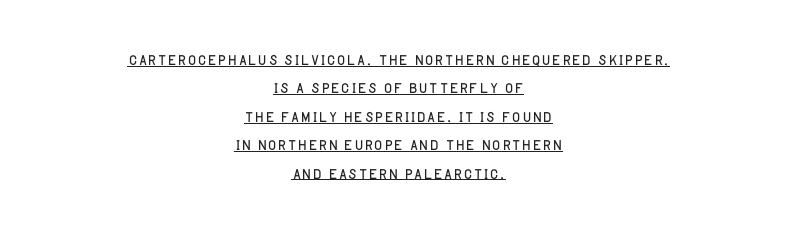
The image shows 22 px text type, upright; set centered, normal line spacing (1.29x), normal letter spacing, underlined.
